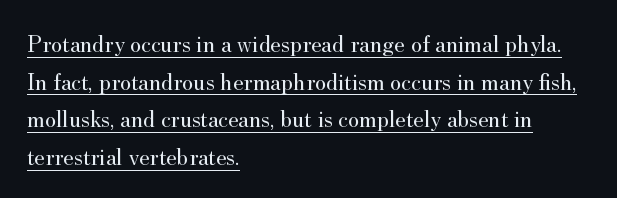
The image shows 24 px text type, upright; set left-aligned, normal line spacing (1.57x), normal letter spacing, underlined.
